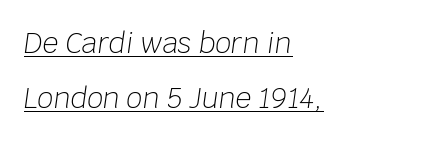
The letters look calm and open, with moderate or lighter stems. Tall strokes in this sample are angled rather than plumb. Successive baselines arrive slowly, with a big drop between each. Does the copy run flush right? No — it runs flush left. A typesetter would call this proportional, since set widths differ per character. Characters follow at the spacing the type designer built in.
